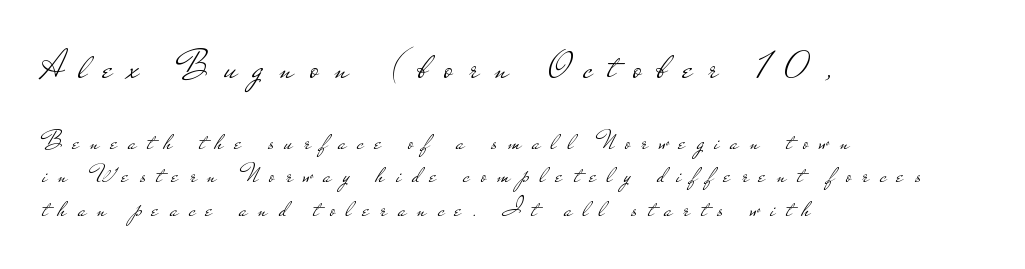
{"serif": "no", "bold": "no", "weight": "light", "width": "wide", "stroke_contrast": "low", "x_height": "small", "monospaced": "no", "underline": "no", "align": "left", "line_spacing_ratio": 1.24, "letter_spacing": "wide", "letter_spacing_em": 0.41, "larger_block": "first", "size_ratio": 1.48, "glyph_px": 40}
